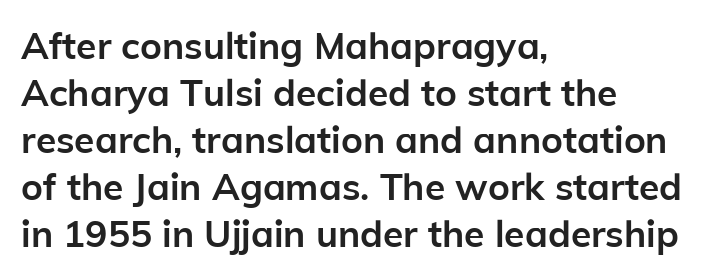
Serifs: no, the terminals of the letterforms are clean. Ordinary non-slanted type is in use. A typesetter would call this leading conventional body-copy spacing. Where is the straight margin? On the left.
